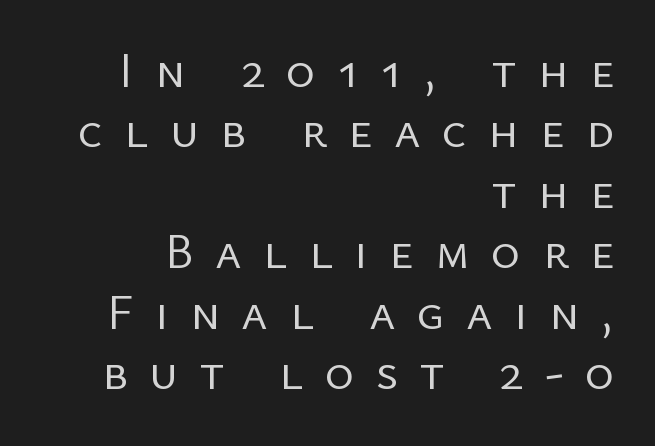
The type family on display is of the sans-serif kind. Line ends are locked; line starts wander. No chunkiness to these letters — they're not bold. Looks like regular typesetting: each glyph gets only the width it needs. The space beneath each line is pristine and unruled. Vertical strokes here are truly vertical.
